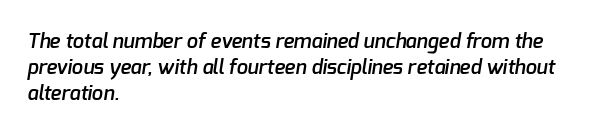
The image shows 20 px text type; set left-aligned, normal line spacing (1.29x), normal letter spacing, not underlined.
